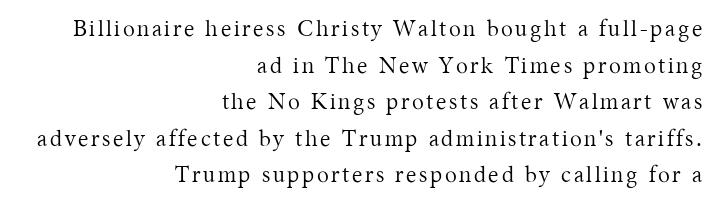
Q: Is the text bold? A: No.
Q: Is the text italic (slanted)? A: No, it is upright.
Q: Is the text underlined? A: No.
Q: How is the paragraph aligned? A: Right-aligned.
Q: Is the spacing between lines tight, normal or loose? A: Normal.
